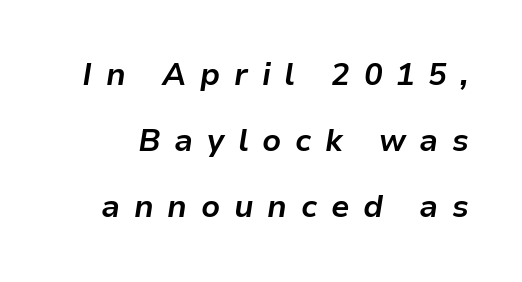
The specimen reads as italic at a glance. Here the designer chose a conventional face with non-uniform glyph widths. The letters are bold, with thick, heavy strokes. Letter spacing: wide.
